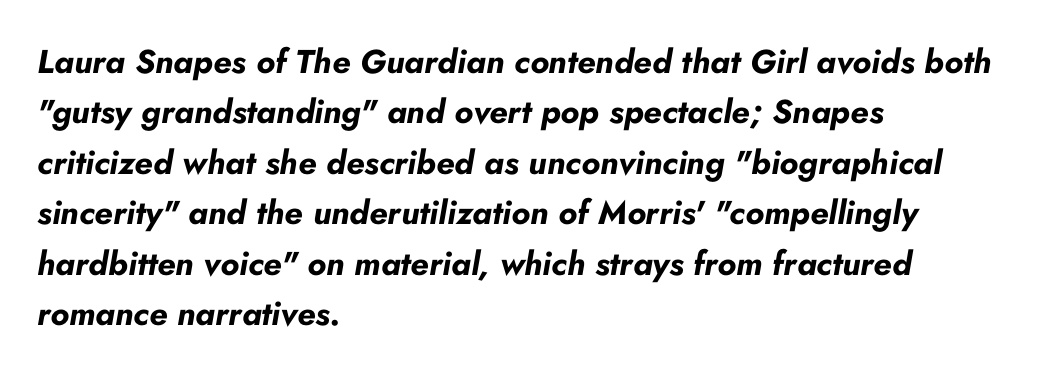
The image shows 33 px bold type, italic (leaning right); set left-aligned, normal line spacing (1.53x), normal letter spacing, not underlined; low stroke contrast and a small x-height.
